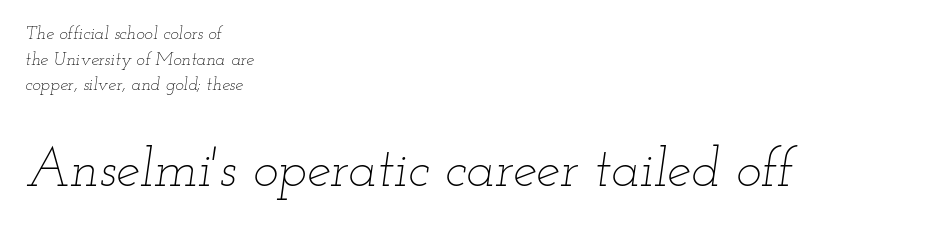
Q: Is the text bold? A: No.
Q: Is the text italic (slanted)? A: Yes, it leans right by about 12 degrees.
Q: Is the text underlined? A: No.
Q: How is the paragraph aligned? A: Left-aligned.
Q: Is the spacing between letters normal or unusually wide? A: Normal.
Q: Is the spacing between lines tight, normal or loose? A: Normal.
Q: Which block of text is set in a larger size, the first (top) or the second (bottom)? A: The second (bottom) one.
Q: Width (condensed, normal, or wide)? A: Wide.
Q: Stroke contrast? A: Low.
Q: x-height? A: Small.
Q: Monospaced? A: No.
